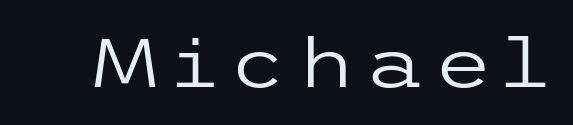
{"serif": "no", "italic": "no", "bold": "no", "weight": "regular", "width": "wide", "stroke_contrast": "low", "x_height": "medium", "underline": "no", "glyph_px": 69}
